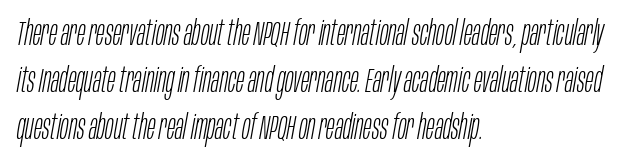
{"italic": "yes", "lean": "right", "slant_degrees": 10, "bold": "no", "weight": "light", "width": "condensed", "stroke_contrast": "low", "x_height": "large", "monospaced": "no", "underline": "no", "align": "left", "line_spacing": "normal", "line_spacing_ratio": 1.34, "letter_spacing": "normal", "letter_spacing_em": 0.0, "glyph_px": 35}
